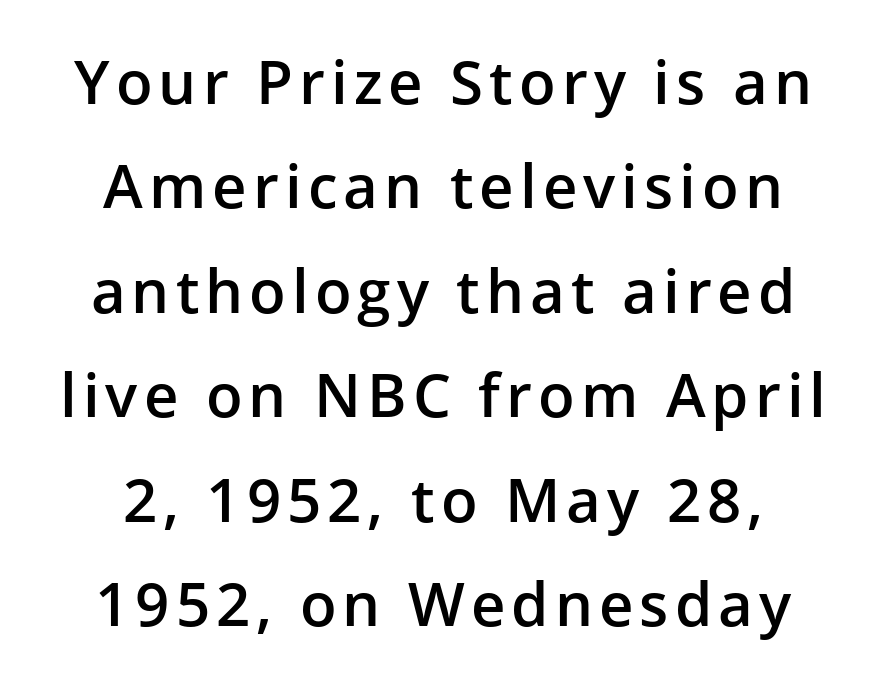
Q: Is the text bold? A: Semi-bold.
Q: Is the text italic (slanted)? A: No, it is upright.
Q: Is the typeface a serif or a sans-serif typeface? A: Sans-serif.
Q: Is the text underlined? A: No.
Q: How is the paragraph aligned? A: Centered.
Q: Width (condensed, normal, or wide)? A: Normal.
Q: Stroke contrast? A: Low.
Q: x-height? A: Medium.
Q: Monospaced? A: No.
